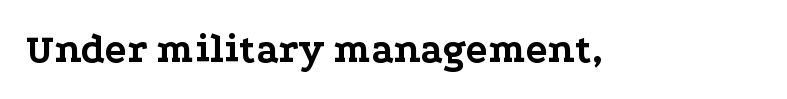
{"serif": "yes", "italic": "no", "bold": "yes", "weight": "bold", "width": "wide", "stroke_contrast": "low", "x_height": "medium", "monospaced": "no", "underline": "no", "letter_spacing": "normal", "letter_spacing_em": 0.0, "glyph_px": 41}
